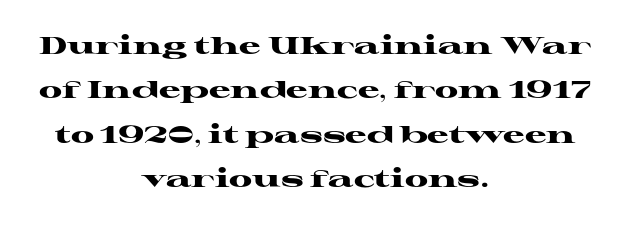
Q: Is the text bold? A: Yes.
Q: Is the text italic (slanted)? A: No, it is upright.
Q: Is the text underlined? A: No.
Q: How is the paragraph aligned? A: Centered.
Q: Is the spacing between letters normal or unusually wide? A: Normal.
